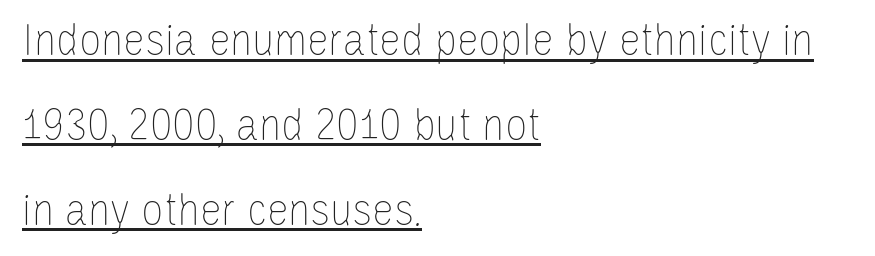
The image shows 49 px thin, condensed type, upright; set left-aligned, line spacing 1.73x, normal letter spacing, underlined; low stroke contrast and a large x-height.
